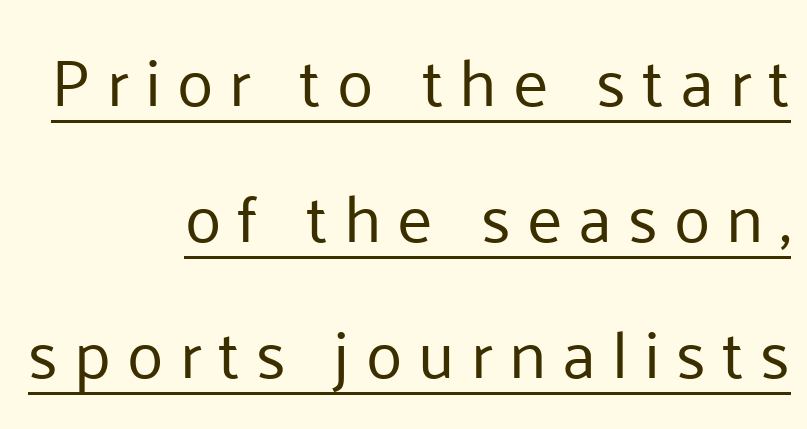
The image shows 67 px regular-weight sans-serif type, upright; set right-aligned, loose line spacing (2.03x), unusually wide letter spacing (+0.24 em), underlined; low stroke contrast and a medium x-height.
